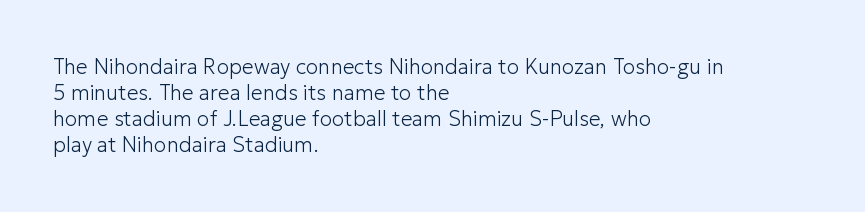
Q: Is the text bold? A: No.
Q: Is the text italic (slanted)? A: No, it is upright.
Q: Is the text underlined? A: No.
Q: How is the paragraph aligned? A: Left-aligned.
Q: Is the spacing between letters normal or unusually wide? A: Normal.
